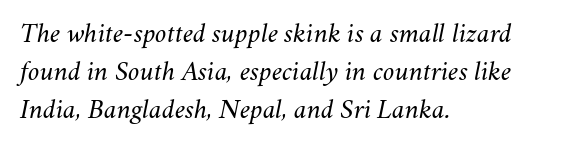
Is this a fixed-width face? No — the glyphs have proportional, varying widths. Quick note: underline off. Caption: face not bold, strokes unweighted. Which margin do the lines hug? The left one — the right edge is uneven. Default kerning and tracking; the words read as compact shapes.
